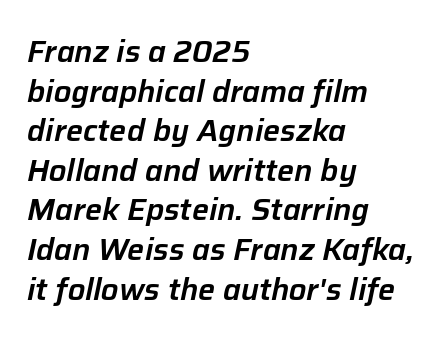
The image shows 30 px text type, italic (leaning right); set left-aligned, normal line spacing (1.32x), normal letter spacing, not underlined; low stroke contrast and a medium x-height.
